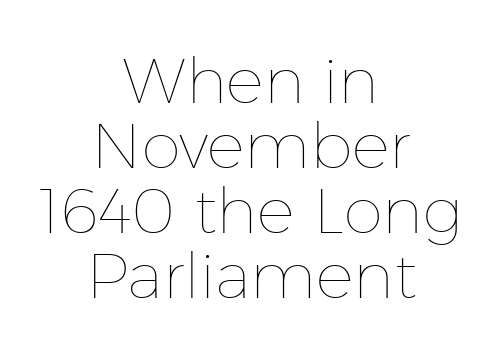
{"italic": "no", "bold": "no", "weight": "thin", "width": "normal", "stroke_contrast": "low", "x_height": "medium", "monospaced": "no", "underline": "no", "align": "center", "line_spacing": "tight", "line_spacing_ratio": 1.03, "letter_spacing": "normal", "letter_spacing_em": 0.0, "glyph_px": 63}
